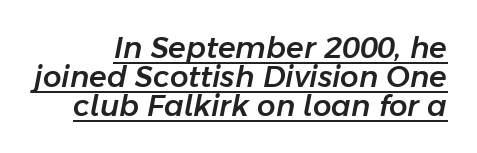
{"italic": "yes", "lean": "right", "slant_degrees": 11, "width": "normal", "stroke_contrast": "low", "x_height": "medium", "monospaced": "no", "underline": "yes", "line_spacing": "tight", "line_spacing_ratio": 1.0, "letter_spacing": "normal", "letter_spacing_em": 0.0, "glyph_px": 29}
